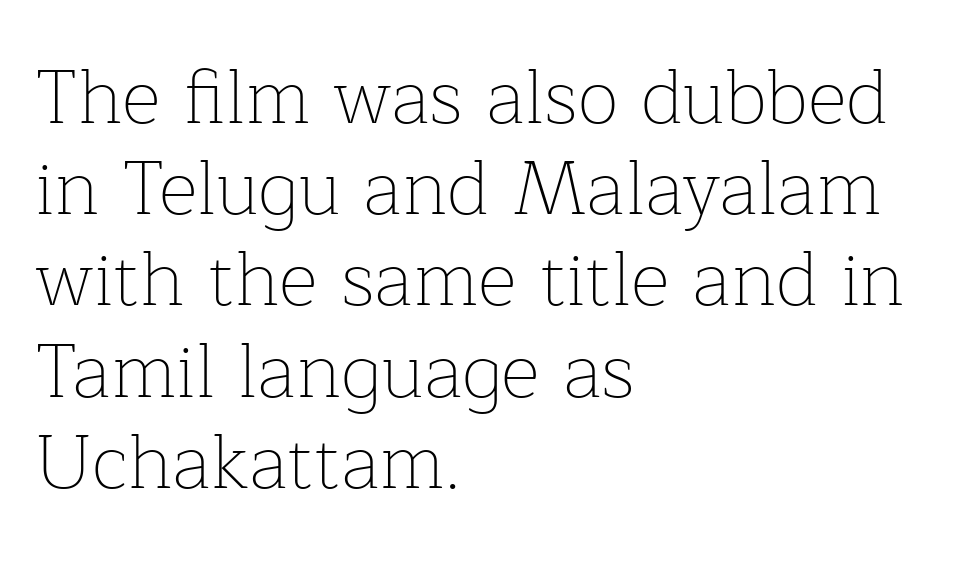
The image shows 76 px thin serif type, upright; set left-aligned, line spacing 1.2x, normal letter spacing, not underlined; low stroke contrast and a medium x-height.
